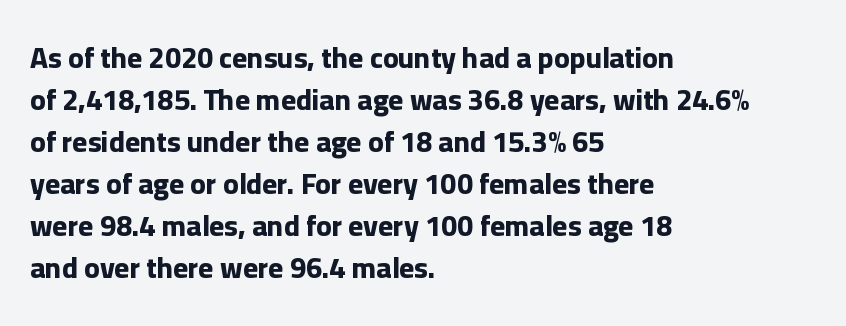
The image shows 29 px bold sans-serif type, upright; set left-aligned, normal line spacing (1.45x), normal letter spacing, not underlined; low stroke contrast and a medium x-height.
